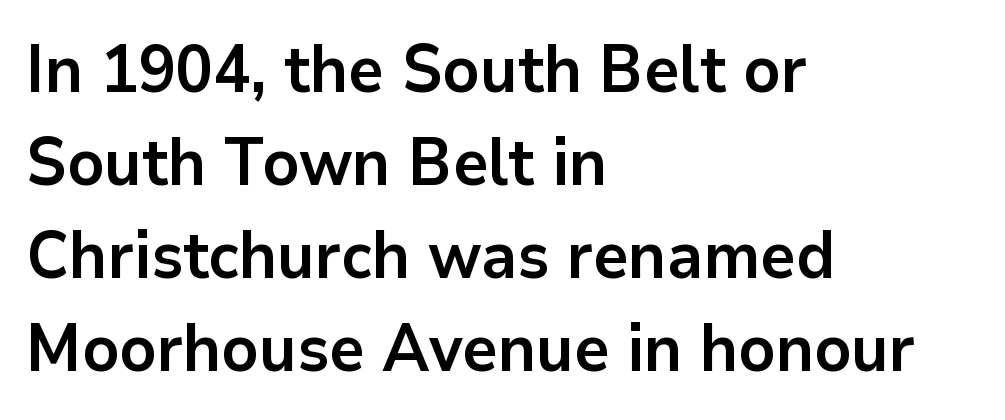
{"serif": "no", "italic": "no", "bold": "yes", "weight": "bold", "width": "normal", "stroke_contrast": "low", "x_height": "medium", "monospaced": "no", "underline": "no", "align": "left", "line_spacing": "normal", "line_spacing_ratio": 1.43, "letter_spacing": "normal", "letter_spacing_em": 0.0, "glyph_px": 65}
